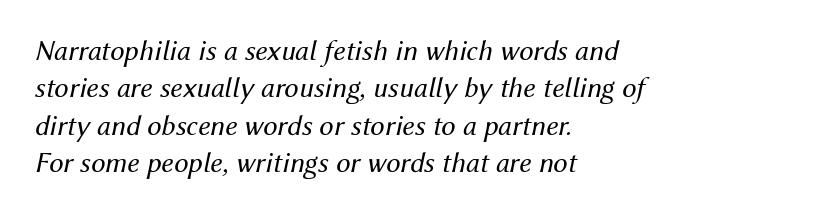
Q: Is the text bold? A: No.
Q: Is the text italic (slanted)? A: Yes, it leans right by about 12 degrees.
Q: Is the text underlined? A: No.
Q: How is the paragraph aligned? A: Left-aligned.
Q: Is the spacing between letters normal or unusually wide? A: Normal.
Q: Is the spacing between lines tight, normal or loose? A: Normal.
Q: Width (condensed, normal, or wide)? A: Normal.
Q: Stroke contrast? A: Medium.
Q: x-height? A: Medium.
Q: Monospaced? A: No.
